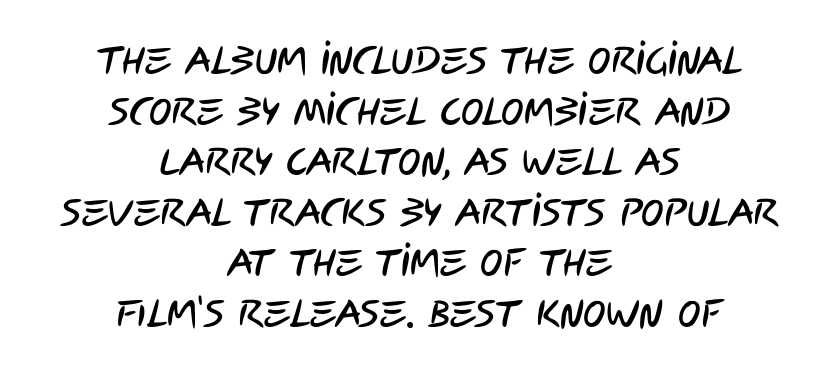
Q: Is the typeface a serif or a sans-serif typeface? A: Sans-serif.
Q: Is the text underlined? A: No.
Q: How is the paragraph aligned? A: Centered.
Q: Is the spacing between letters normal or unusually wide? A: Normal.
Q: Is the spacing between lines tight, normal or loose? A: Normal.
Q: Width (condensed, normal, or wide)? A: Condensed.
Q: Stroke contrast? A: Low.
Q: x-height? A: Large.
Q: Monospaced? A: No.
